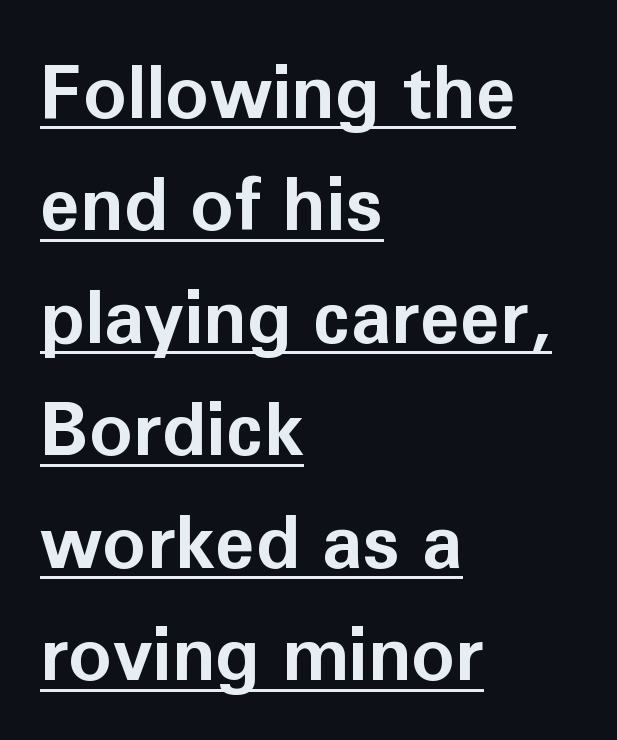
Typographically, this falls in the sans-serif category. These lines sit exactly where default settings would place them. The specimen reads as upright at a glance. A full-strength bold gives these letters their thick strokes.
